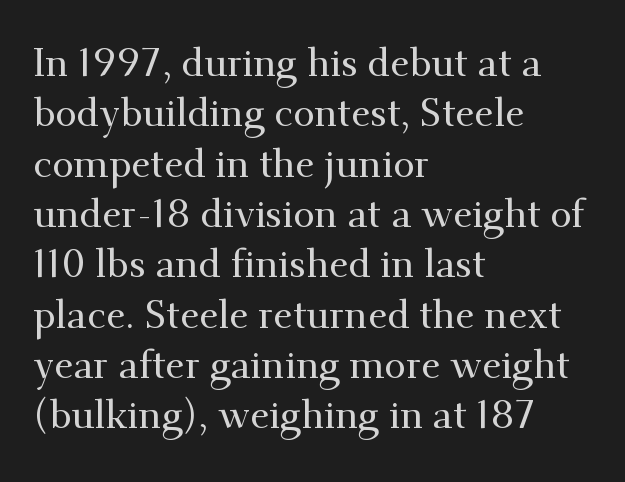
{"serif": "yes", "italic": "no", "width": "normal", "stroke_contrast": "medium", "x_height": "small", "monospaced": "no", "underline": "no", "align": "left", "line_spacing": "normal", "line_spacing_ratio": 1.29, "letter_spacing": "normal", "letter_spacing_em": 0.0, "glyph_px": 39}
